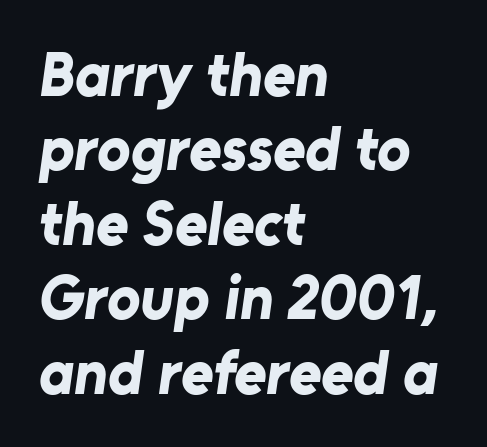
Q: Is the text bold? A: Yes.
Q: Is the typeface a serif or a sans-serif typeface? A: Sans-serif.
Q: Is the text underlined? A: No.
Q: How is the paragraph aligned? A: Left-aligned.
Q: Is the spacing between letters normal or unusually wide? A: Normal.
Q: Width (condensed, normal, or wide)? A: Normal.
Q: Stroke contrast? A: Low.
Q: x-height? A: Medium.
Q: Monospaced? A: No.
